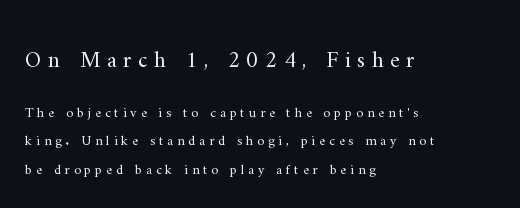
A great deal of white space separates one row of letters from the next. The rendering shrinks the type as you move from the upper chunk to the lower. The face used here is rendered with a markedly widened letterfit. The glyphs are unaccompanied by any horizontal stroke below them. This is not heavy type; no bold has been used. Quick note: not italic, upright.
